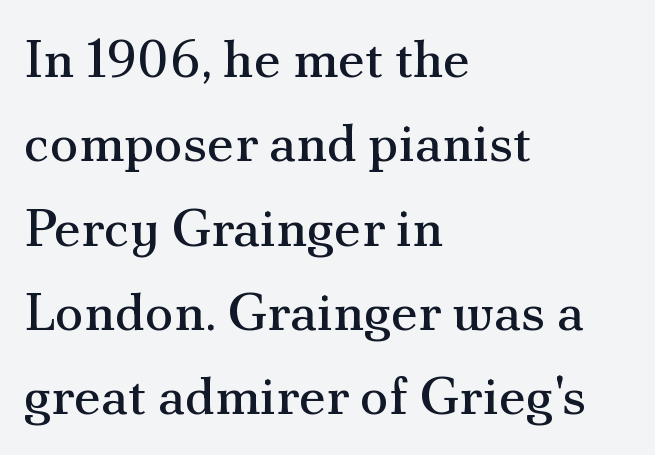
{"serif": "yes", "italic": "no", "bold": "no", "weight": "regular", "width": "normal", "stroke_contrast": "medium", "x_height": "small", "monospaced": "no", "underline": "no", "align": "left", "line_spacing": "normal", "line_spacing_ratio": 1.59, "letter_spacing": "normal", "letter_spacing_em": 0.0, "glyph_px": 53}
